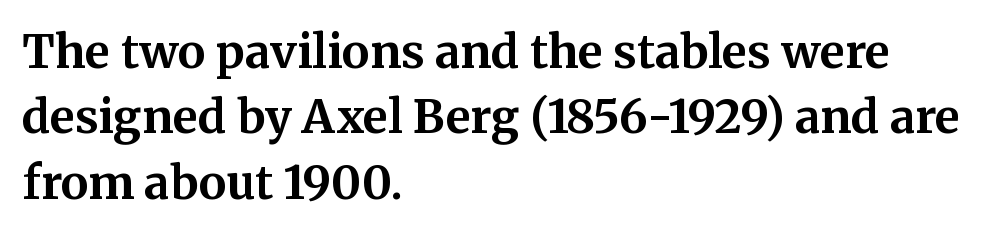
The image shows 46 px bold serif type, upright; set left-aligned, normal line spacing (1.42x), normal letter spacing, not underlined; medium stroke contrast and a medium x-height.
